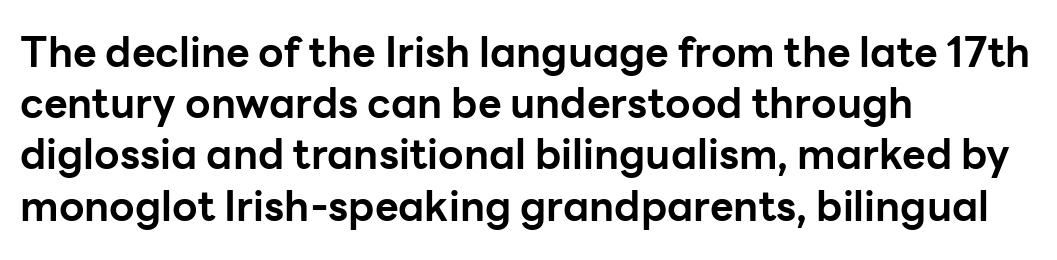
Each letter's strokes conclude bluntly, with no projecting serifs. Do the letters lean? They stand straight. Weight check: bold — yes, fully. Line starts are locked; line ends wander. The type is set solid horizontally, with unmodified tracking.
